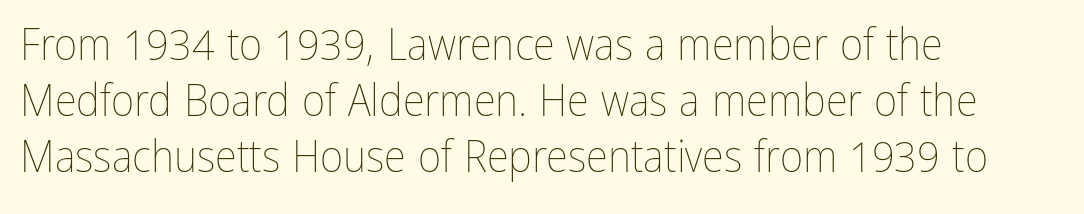
{"italic": "no", "bold": "no", "weight": "thin", "width": "condensed", "stroke_contrast": "low", "x_height": "medium", "monospaced": "no", "underline": "no", "align": "left", "line_spacing_ratio": 1.24, "letter_spacing": "normal", "letter_spacing_em": 0.0, "glyph_px": 45}
